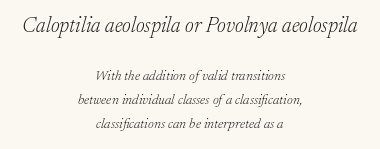
The image shows 21 px text type, italic (leaning right); set centered, line spacing 1.72x, normal letter spacing, not underlined; the first (top) block is 1.5x larger.
